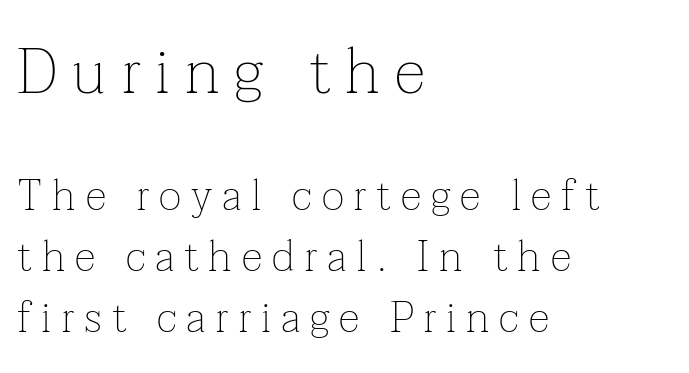
{"serif": "yes", "italic": "no", "bold": "no", "weight": "thin", "width": "normal", "stroke_contrast": "low", "x_height": "medium", "monospaced": "no", "underline": "no", "align": "left", "line_spacing": "normal", "line_spacing_ratio": 1.42, "letter_spacing": "wide", "letter_spacing_em": 0.23, "larger_block": "first", "size_ratio": 1.49, "glyph_px": 64}
